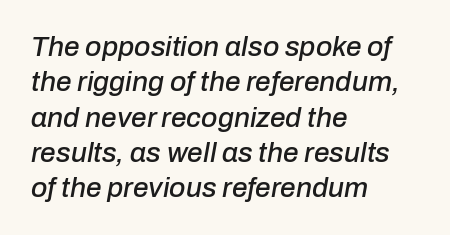
{"italic": "yes", "lean": "right", "slant_degrees": 10, "width": "normal", "stroke_contrast": "low", "x_height": "medium", "monospaced": "no", "underline": "no", "align": "left", "line_spacing": "normal", "line_spacing_ratio": 1.26, "letter_spacing": "normal", "letter_spacing_em": 0.0, "glyph_px": 28}
